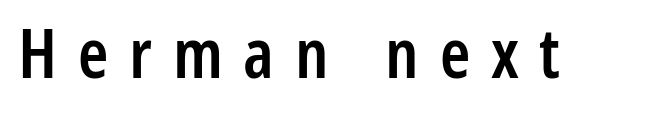
The image shows 69 px semibold, condensed sans-serif type, upright; set unusually wide letter spacing (+0.3 em), not underlined; low stroke contrast and a medium x-height.
